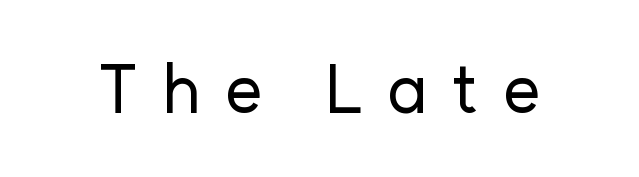
This sample has the flowing, uneven cadence of proportional lettering. The gap between lines stays unmarked. Characters remain perfectly vertical along every line. Is this a sans? Yes — the strokes have no serifs.
